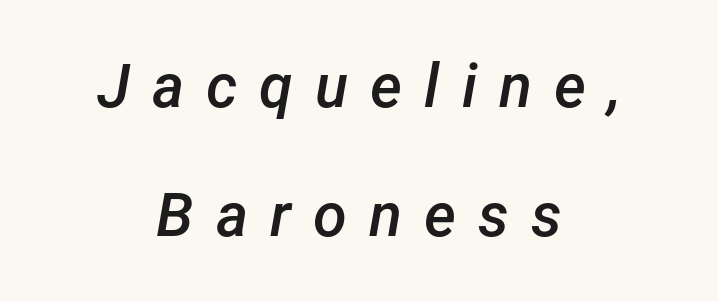
Nobody drew a line under any word here. Think of a printed novel: that variable character pitch is what you see here. Whoever set this chose breathing room over compactness in the vertical rhythm. The letterforms stand isolated, each surrounded by extra space. Posture: slanted. Layout note: lines centered.
